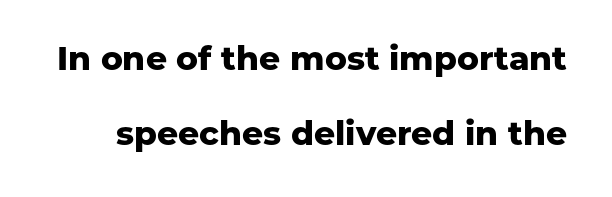
{"serif": "no", "italic": "no", "bold": "yes", "weight": "heavy", "width": "normal", "stroke_contrast": "low", "x_height": "medium", "monospaced": "no", "underline": "no", "line_spacing": "loose", "line_spacing_ratio": 2.27, "letter_spacing": "normal", "letter_spacing_em": 0.0, "glyph_px": 33}
